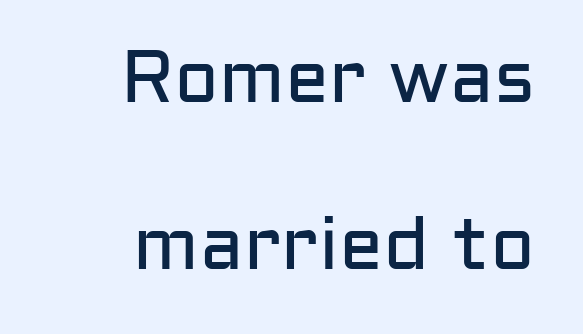
{"serif": "no", "italic": "no", "bold": "no", "weight": "regular", "width": "normal", "stroke_contrast": "low", "x_height": "medium", "monospaced": "no", "underline": "no", "line_spacing": "loose", "line_spacing_ratio": 2.26, "letter_spacing": "normal", "letter_spacing_em": 0.0, "glyph_px": 74}
